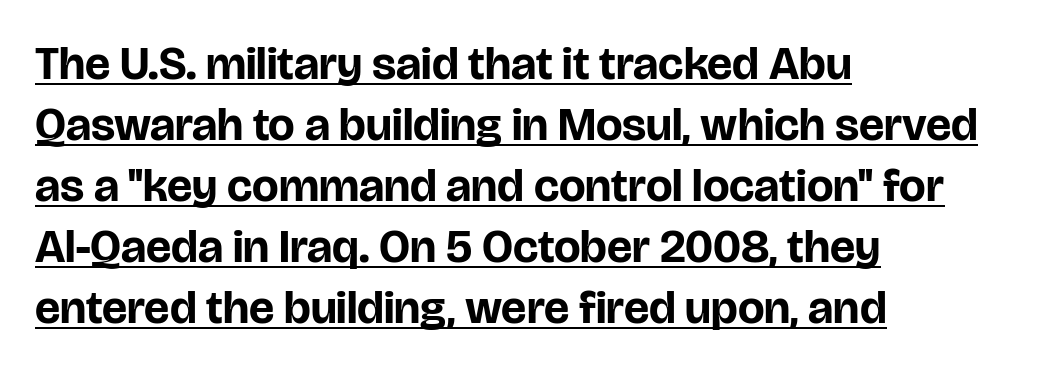
{"serif": "no", "italic": "no", "bold": "yes", "weight": "bold", "width": "normal", "stroke_contrast": "low", "x_height": "large", "monospaced": "no", "underline": "yes", "align": "left", "line_spacing": "normal", "line_spacing_ratio": 1.3, "letter_spacing": "normal", "letter_spacing_em": 0.0, "glyph_px": 47}
